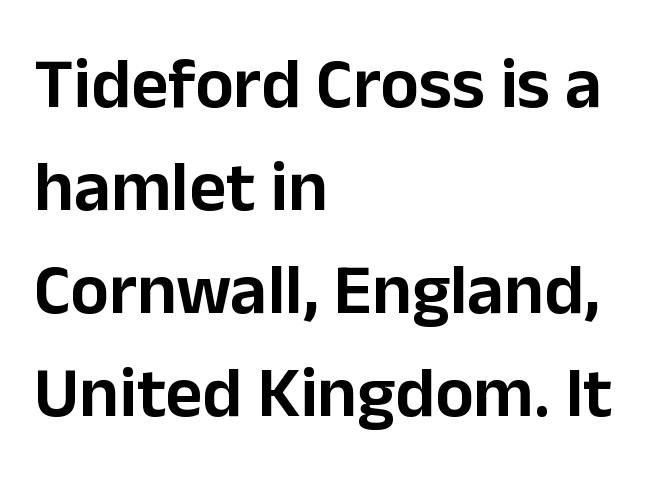
If you measured baseline to baseline, you'd find a middling distance. A typesetter would call this proportional, since set widths differ per character. The letters sit at their default tracking, neither squeezed nor spread. The specimen omits any rule beneath the text block's lines. Does the lettering tilt? It doesn't — this is upright. The type family on display is of the sans-serif kind.
